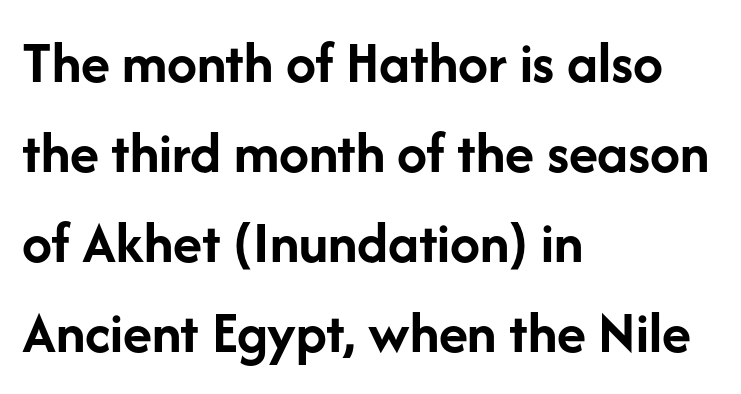
Q: Is the text bold? A: Yes.
Q: Is the text italic (slanted)? A: No, it is upright.
Q: Is the typeface a serif or a sans-serif typeface? A: Sans-serif.
Q: Is the text underlined? A: No.
Q: How is the paragraph aligned? A: Left-aligned.
Q: Is the spacing between letters normal or unusually wide? A: Normal.
Q: Is the spacing between lines tight, normal or loose? A: Normal.
Q: Width (condensed, normal, or wide)? A: Normal.
Q: Stroke contrast? A: Low.
Q: x-height? A: Medium.
Q: Monospaced? A: No.
